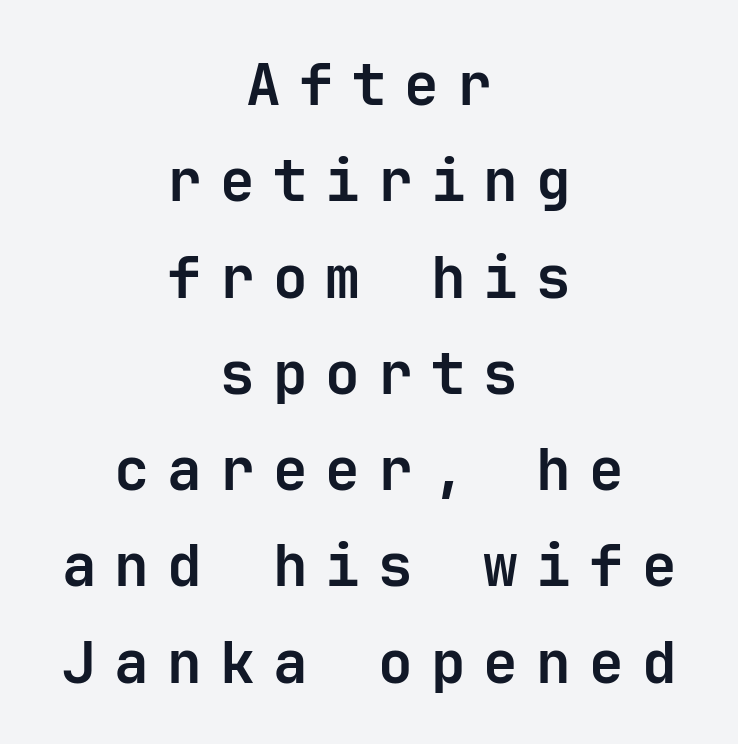
The letters stand upright; this is a roman face. I'd call this a sans setting — the letters go barefoot. Glance below the letters and you will spot only blank space. Typographic density is high because the face is bold. Where is the straight margin? There isn't one; the lines are centered. The space between consecutive lines is moderate.
